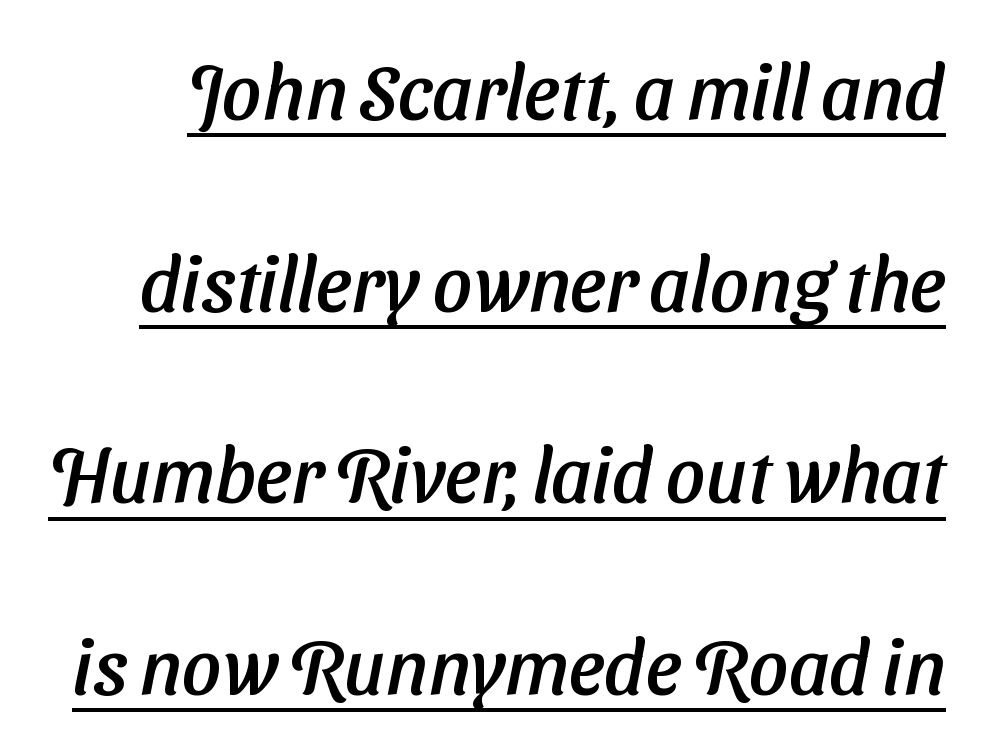
{"serif": "no", "width": "normal", "stroke_contrast": "low", "x_height": "medium", "monospaced": "no", "underline": "yes", "line_spacing": "loose", "line_spacing_ratio": 2.49, "letter_spacing": "normal", "letter_spacing_em": 0.0, "glyph_px": 77}
